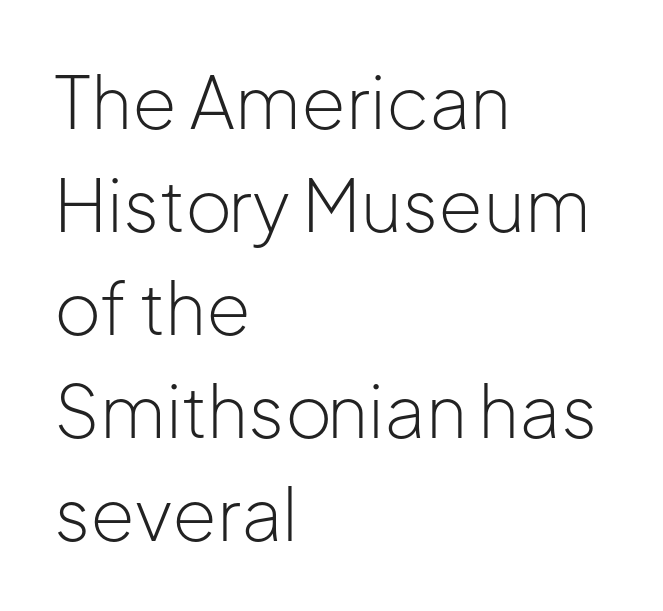
{"serif": "no", "italic": "no", "bold": "no", "weight": "light", "width": "normal", "stroke_contrast": "low", "x_height": "medium", "monospaced": "no", "underline": "no", "align": "left", "line_spacing": "normal", "line_spacing_ratio": 1.43, "letter_spacing": "normal", "letter_spacing_em": 0.0, "glyph_px": 72}
